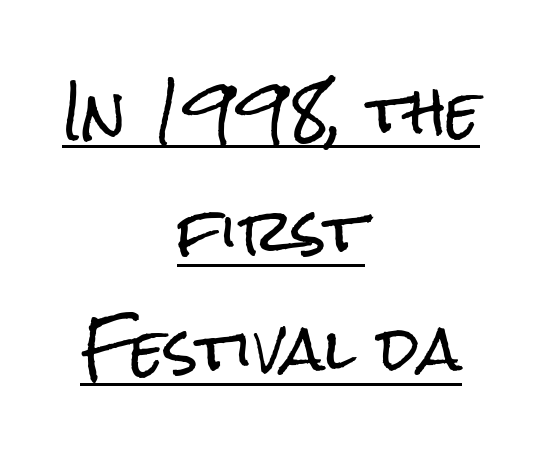
{"serif": "no", "italic": "no", "width": "condensed", "stroke_contrast": "low", "x_height": "medium", "monospaced": "no", "underline": "yes", "align": "center", "line_spacing": "loose", "line_spacing_ratio": 2.05, "letter_spacing": "normal", "letter_spacing_em": 0.0, "glyph_px": 58}
